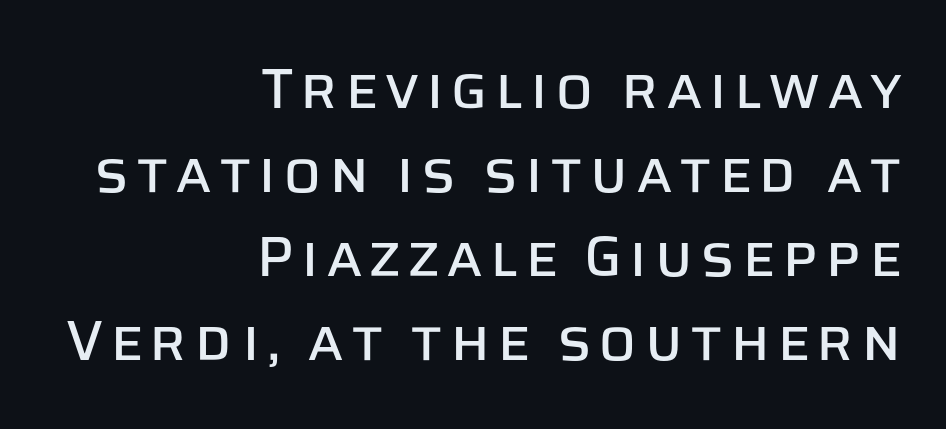
{"serif": "no", "italic": "no", "width": "normal", "stroke_contrast": "low", "x_height": "large", "monospaced": "no", "underline": "no", "align": "right", "line_spacing": "normal", "line_spacing_ratio": 1.5, "glyph_px": 56}
